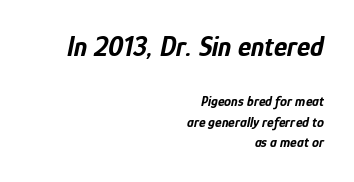
Q: Is the text bold? A: Yes.
Q: Is the text italic (slanted)? A: Yes, it leans right by about 12 degrees.
Q: Is the text underlined? A: No.
Q: How is the paragraph aligned? A: Right-aligned.
Q: Is the spacing between letters normal or unusually wide? A: Normal.
Q: Is the spacing between lines tight, normal or loose? A: Normal.
Q: Which block of text is set in a larger size, the first (top) or the second (bottom)? A: The first (top) one.
Q: Width (condensed, normal, or wide)? A: Condensed.
Q: Stroke contrast? A: Low.
Q: x-height? A: Medium.
Q: Monospaced? A: No.
